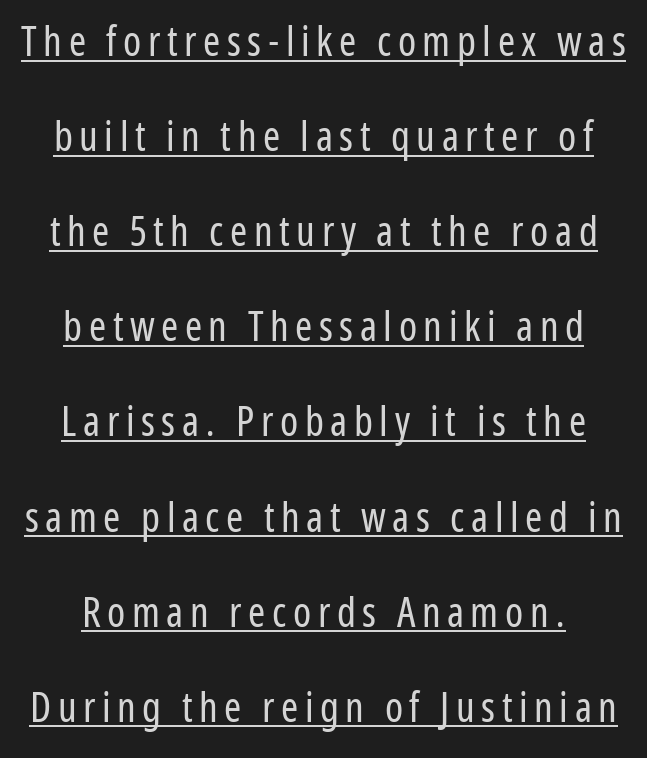
Q: Is the text bold? A: No.
Q: Is the text italic (slanted)? A: No, it is upright.
Q: Is the typeface a serif or a sans-serif typeface? A: Sans-serif.
Q: Is the text underlined? A: Yes.
Q: Is the spacing between lines tight, normal or loose? A: Loose.
Q: Width (condensed, normal, or wide)? A: Condensed.
Q: Stroke contrast? A: Low.
Q: x-height? A: Medium.
Q: Monospaced? A: No.
